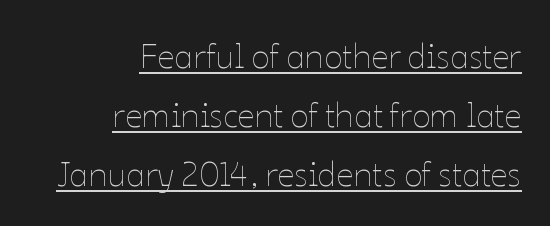
Varying glyph widths throughout — classic text-font behaviour. Horizontal alignment here is rightward, an uncommon choice for prose. Notice how the stems are strictly vertical — no italics here. Glyph-to-glyph distance matches everyday printed text.
